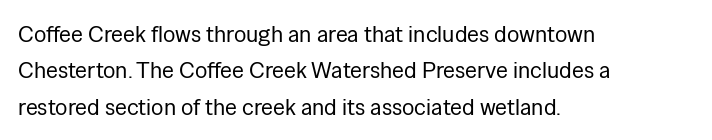
The image shows 23 px text type, upright; set left-aligned, normal line spacing (1.58x), normal letter spacing, not underlined.
